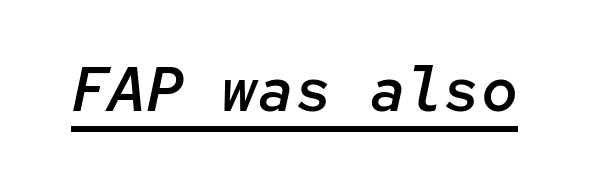
{"italic": "yes", "lean": "right", "slant_degrees": 12, "bold": "semi", "weight": "semibold", "width": "normal", "stroke_contrast": "low", "x_height": "medium", "monospaced": "yes", "underline": "yes", "letter_spacing": "normal", "letter_spacing_em": 0.0, "glyph_px": 62}
